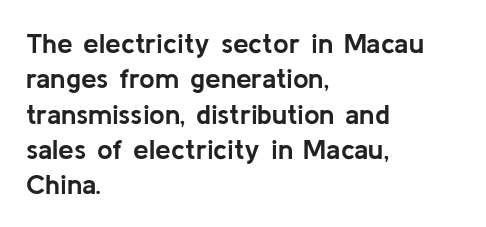
Q: Is the text bold? A: Yes.
Q: Is the text italic (slanted)? A: No, it is upright.
Q: Is the typeface a serif or a sans-serif typeface? A: Sans-serif.
Q: Is the text underlined? A: No.
Q: How is the paragraph aligned? A: Left-aligned.
Q: Is the spacing between letters normal or unusually wide? A: Normal.
Q: Is the spacing between lines tight, normal or loose? A: Normal.
Q: Width (condensed, normal, or wide)? A: Normal.
Q: Stroke contrast? A: Low.
Q: x-height? A: Medium.
Q: Monospaced? A: No.
